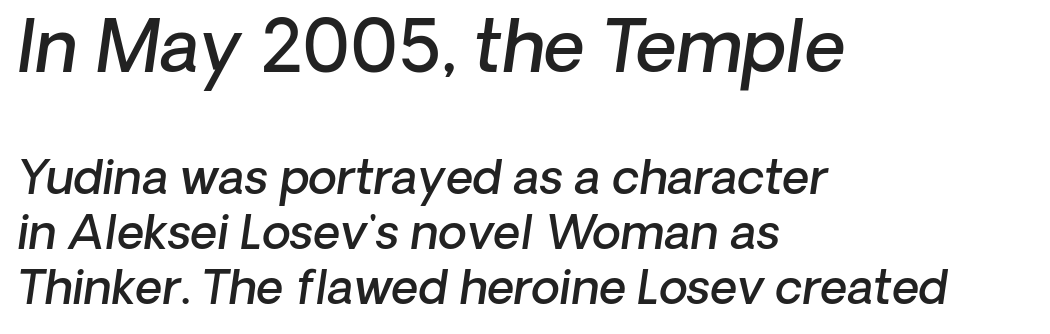
Q: Is the text bold? A: Semi-bold.
Q: Is the text italic (slanted)? A: Yes, it leans right by about 8 degrees.
Q: Is the text underlined? A: No.
Q: How is the paragraph aligned? A: Left-aligned.
Q: Is the spacing between letters normal or unusually wide? A: Normal.
Q: Which block of text is set in a larger size, the first (top) or the second (bottom)? A: The first (top) one.
Q: Width (condensed, normal, or wide)? A: Normal.
Q: Stroke contrast? A: Low.
Q: x-height? A: Medium.
Q: Monospaced? A: No.
